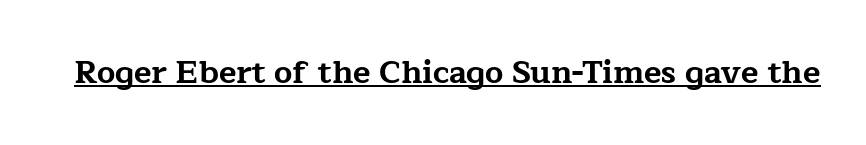
The face used here is seriffed, in the tradition of book romans. The line texture is even and compact thanks to regular tracking. Character widths vary here, with narrow letters taking less room than wide ones. The characters look thick and weighty, a clear bold.
